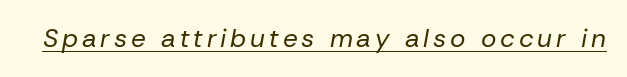
The image shows 26 px text type, italic (leaning right); set underlined.
